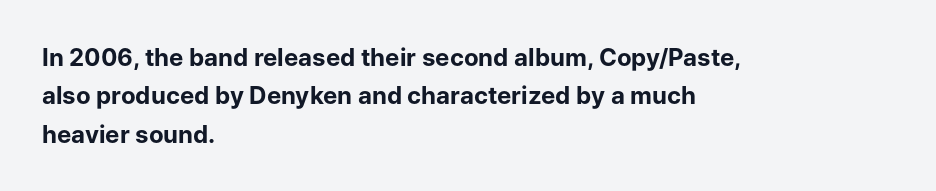
{"italic": "no", "bold": "yes", "underline": "no", "align": "left", "line_spacing": "normal", "line_spacing_ratio": 1.6, "letter_spacing": "normal", "letter_spacing_em": 0.0, "glyph_px": 24}
